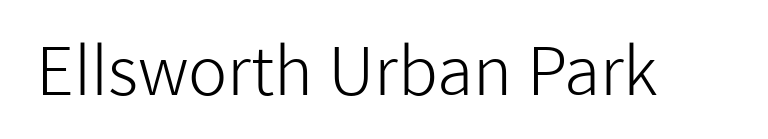
The image shows 66 px light sans-serif type, upright; set normal letter spacing, not underlined; low stroke contrast and a medium x-height.
